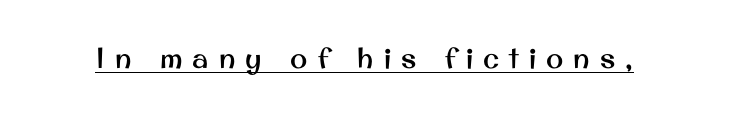
The image shows 29 px sans-serif type, upright; set unusually wide letter spacing (+0.35 em), underlined; medium stroke contrast and a small x-height.
